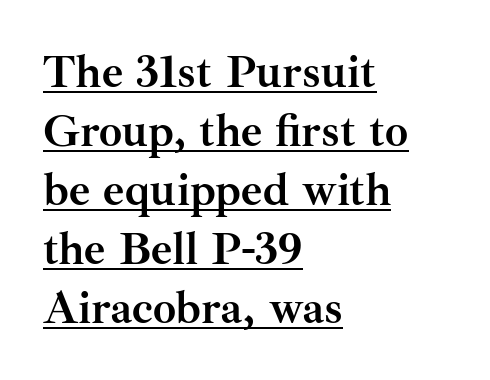
{"serif": "yes", "italic": "no", "bold": "yes", "weight": "semibold", "width": "normal", "stroke_contrast": "medium", "x_height": "small", "monospaced": "no", "underline": "yes", "align": "left", "line_spacing": "normal", "line_spacing_ratio": 1.28, "letter_spacing": "normal", "letter_spacing_em": 0.0, "glyph_px": 46}
